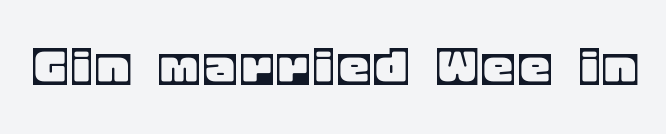
{"italic": "no", "width": "normal", "x_height": "large", "monospaced": "no", "underline": "no", "glyph_px": 60}
